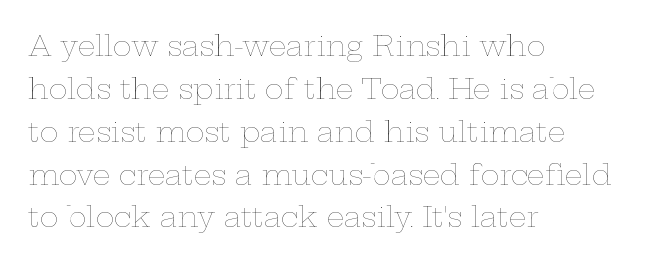
Q: Is the text bold? A: No.
Q: Is the text italic (slanted)? A: No, it is upright.
Q: Is the text underlined? A: No.
Q: How is the paragraph aligned? A: Left-aligned.
Q: Is the spacing between letters normal or unusually wide? A: Normal.
Q: Is the spacing between lines tight, normal or loose? A: Normal.
Q: Width (condensed, normal, or wide)? A: Wide.
Q: Stroke contrast? A: Low.
Q: x-height? A: Medium.
Q: Monospaced? A: No.
